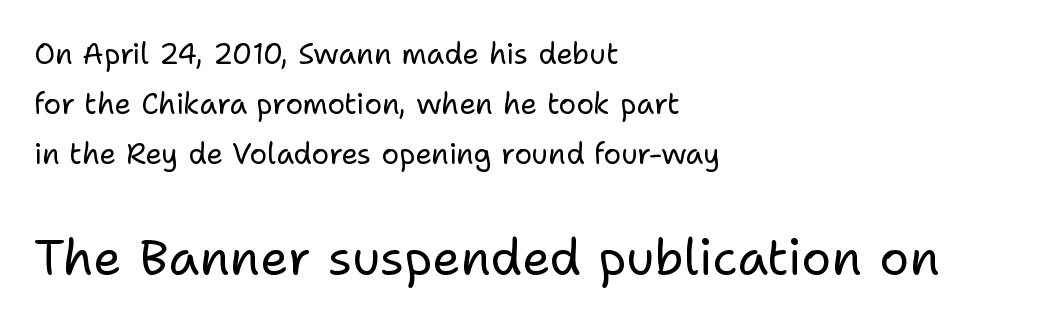
Here the glyphs are tracked normally, forming tight word shapes. The lettering holds an erect, upright posture throughout. Weight: regular or lighter. The strip under each line holds only bare page. What kind of face is this? One without serifs — a sans. Between these two stacked blocks, the lower one wins on size.
